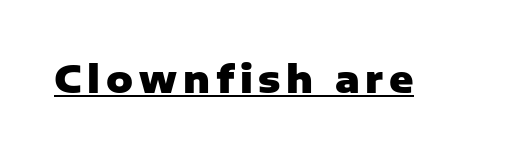
{"serif": "no", "italic": "no", "bold": "yes", "weight": "heavy", "width": "normal", "stroke_contrast": "low", "x_height": "medium", "monospaced": "no", "underline": "yes", "glyph_px": 37}
